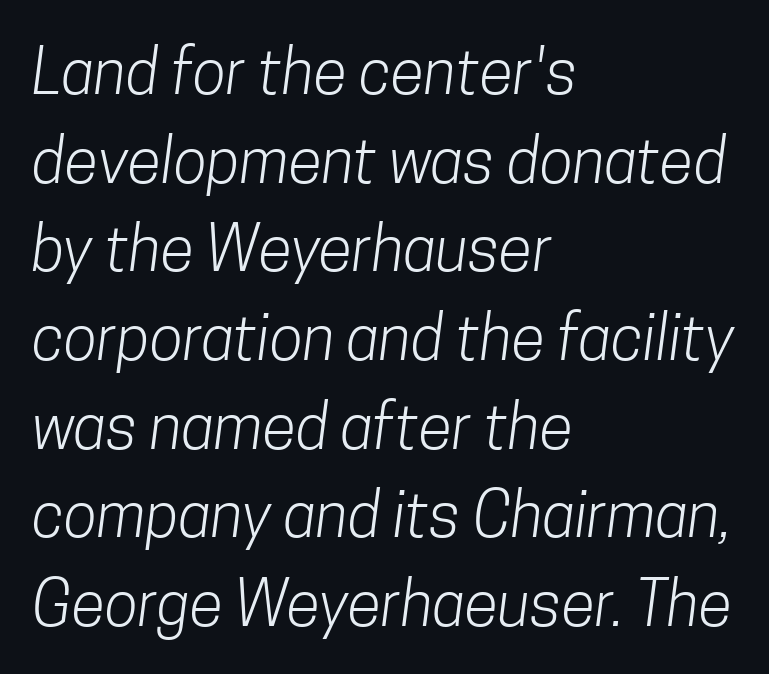
{"serif": "no", "bold": "no", "weight": "light", "width": "condensed", "stroke_contrast": "low", "x_height": "medium", "monospaced": "no", "underline": "no", "align": "left", "line_spacing": "normal", "line_spacing_ratio": 1.43, "letter_spacing": "normal", "letter_spacing_em": 0.0, "glyph_px": 62}
